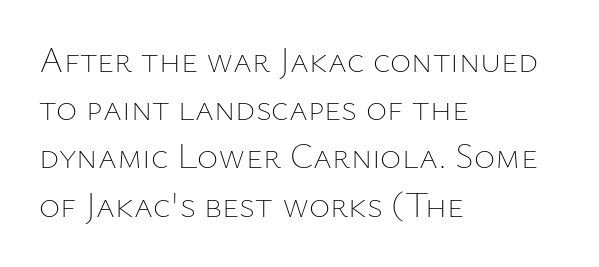
Just letters on the line, the space beneath them empty. Interline gaps are of average width in this sample. Ordinary non-slanted type is in use. Inter-character spacing is left at the font's built-in metrics. Casual observation: everything's shoved over to the left. Weight: regular or lighter.
